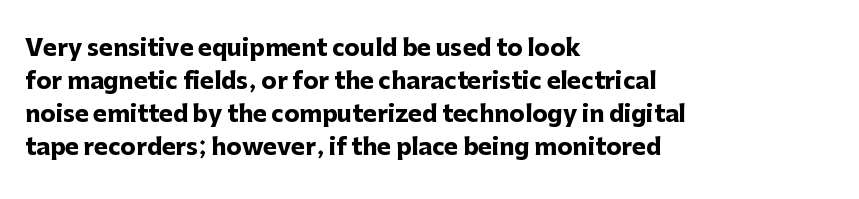
{"italic": "no", "bold": "yes", "underline": "no", "align": "left", "line_spacing": "normal", "line_spacing_ratio": 1.44, "letter_spacing": "normal", "letter_spacing_em": 0.0, "glyph_px": 23}
